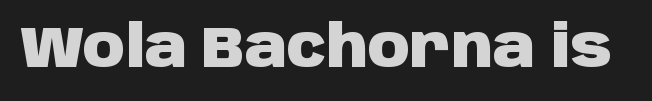
{"serif": "no", "italic": "no", "bold": "yes", "weight": "heavy", "width": "normal", "stroke_contrast": "low", "x_height": "large", "monospaced": "no", "underline": "no", "letter_spacing": "normal", "letter_spacing_em": 0.0, "glyph_px": 58}
